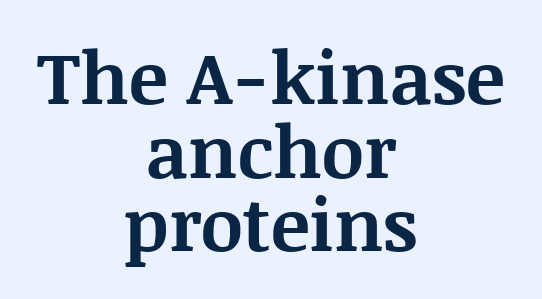
Each letter keeps its own natural width here, so spacing adapts to shape. Look at the stroke-to-counter ratio: heavy, a bold. Look at the tracking — it's just the regular setting, nothing added. Interline gaps are noticeably narrow in this sample. The zone under the glyphs is completely vacant. The letters stand straight up with perfectly vertical stems.
